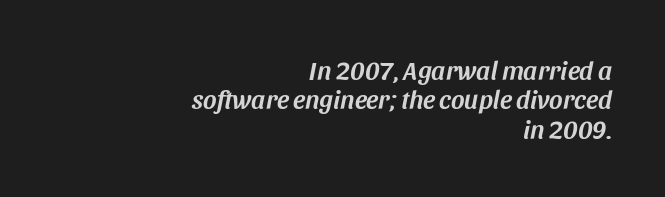
The image shows 26 px text type, italic (leaning right); set right-aligned, tight line spacing (1.13x), normal letter spacing, not underlined.
